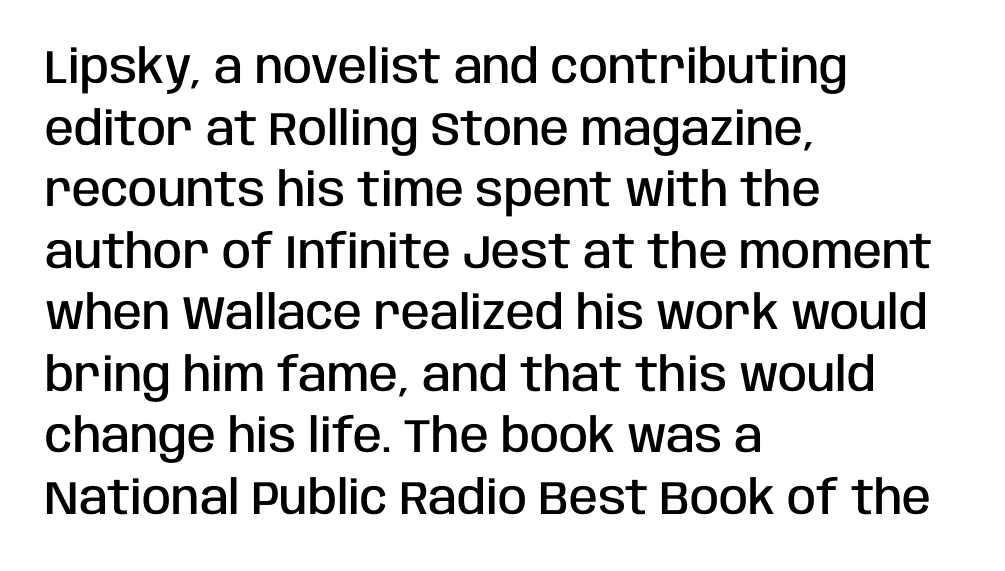
{"serif": "no", "italic": "no", "bold": "semi", "weight": "semibold", "width": "condensed", "stroke_contrast": "low", "x_height": "large", "monospaced": "no", "underline": "no", "align": "left", "line_spacing": "normal", "line_spacing_ratio": 1.31, "letter_spacing": "normal", "letter_spacing_em": 0.0, "glyph_px": 47}
